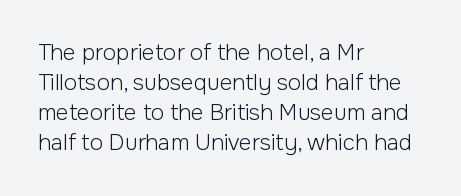
The letterforms sit shoulder to shoulder at normal distance. The space directly below the letters is spotless. Counters stay open thanks to moderate or lighter strokes. The vertical gap from one line to the next is medium. Ascenders rise straight up at ninety degrees. The ragged edge is on the right, which tells us the setting is flush left.
